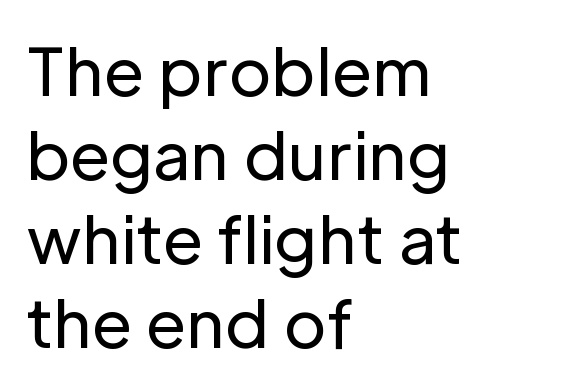
{"serif": "no", "italic": "no", "bold": "no", "weight": "regular", "width": "normal", "stroke_contrast": "low", "x_height": "medium", "monospaced": "no", "underline": "no", "align": "left", "line_spacing": "normal", "line_spacing_ratio": 1.29, "letter_spacing": "normal", "letter_spacing_em": 0.0, "glyph_px": 65}
